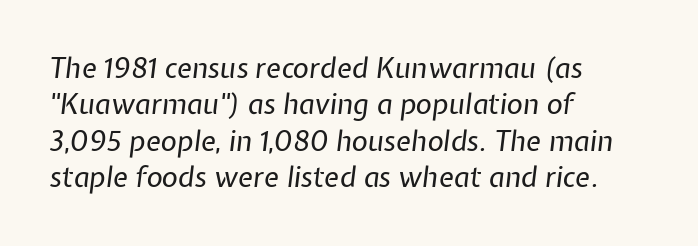
The image shows 28 px regular-weight type, italic (leaning right); set left-aligned, normal line spacing (1.3x), normal letter spacing, not underlined; low stroke contrast and a medium x-height.
